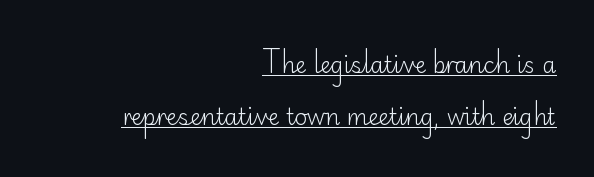
The image shows 22 px text type, upright; set right-aligned, loose line spacing (2.36x), normal letter spacing, underlined.
